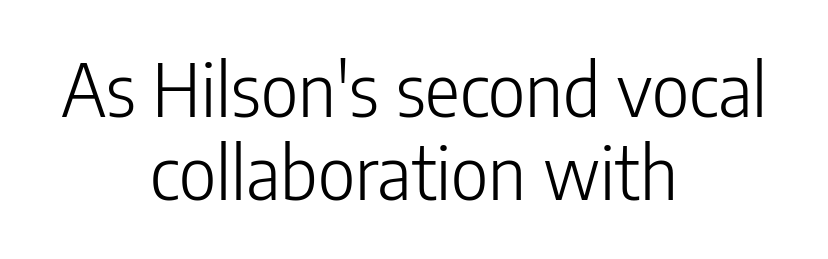
Q: Is the text bold? A: No.
Q: Is the text italic (slanted)? A: No, it is upright.
Q: Is the typeface a serif or a sans-serif typeface? A: Sans-serif.
Q: Is the text underlined? A: No.
Q: How is the paragraph aligned? A: Centered.
Q: Is the spacing between letters normal or unusually wide? A: Normal.
Q: Is the spacing between lines tight, normal or loose? A: Tight.
Q: Width (condensed, normal, or wide)? A: Condensed.
Q: Stroke contrast? A: Low.
Q: x-height? A: Medium.
Q: Monospaced? A: No.
